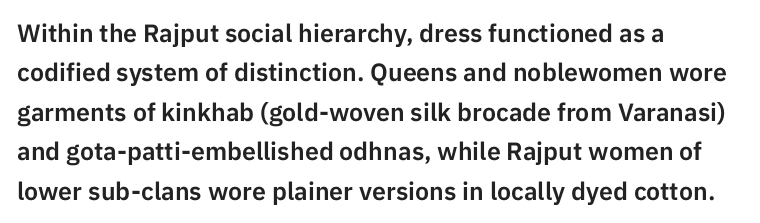
Q: Is the text italic (slanted)? A: No, it is upright.
Q: Is the text underlined? A: No.
Q: How is the paragraph aligned? A: Left-aligned.
Q: Is the spacing between letters normal or unusually wide? A: Normal.
Q: Is the spacing between lines tight, normal or loose? A: Normal.
